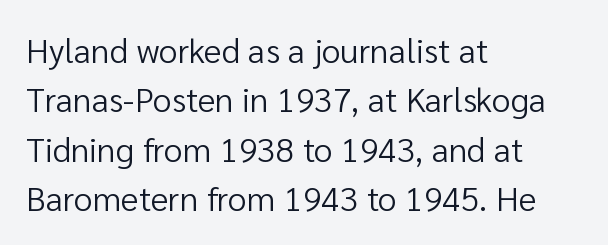
Caption: multi-line text, flush left, ragged right. Looks like regular typesetting: each glyph gets only the width it needs. Do the letters lean? They stand straight. A clean baseline with only descenders dipping below it. Nobody touched the tracking dial on this one. Serif or sans? Sans — the stroke terminals are bare.
